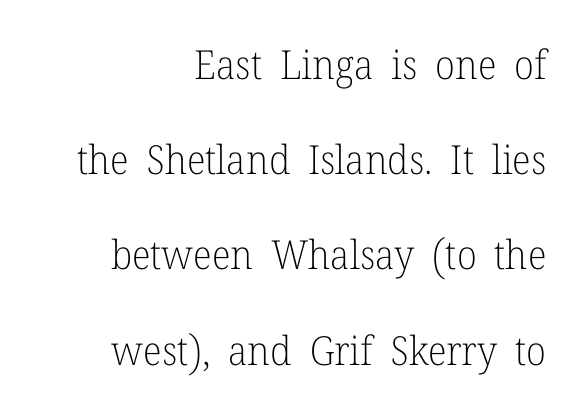
{"serif": "yes", "italic": "no", "bold": "no", "weight": "light", "width": "normal", "stroke_contrast": "low", "x_height": "medium", "monospaced": "no", "underline": "no", "align": "right", "line_spacing": "loose", "line_spacing_ratio": 2.38, "letter_spacing": "normal", "letter_spacing_em": 0.0, "glyph_px": 40}
